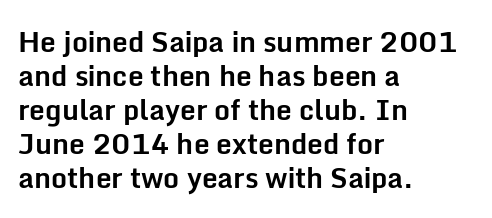
{"serif": "no", "italic": "no", "bold": "yes", "weight": "bold", "width": "normal", "stroke_contrast": "low", "x_height": "medium", "monospaced": "no", "underline": "no", "align": "left", "line_spacing_ratio": 1.21, "letter_spacing": "normal", "letter_spacing_em": 0.0, "glyph_px": 28}
